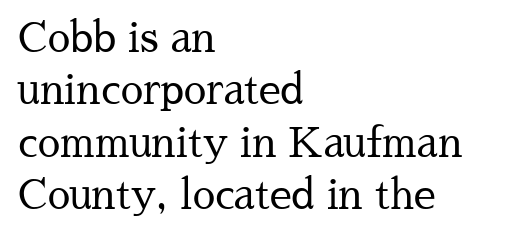
Q: Is the text bold? A: No.
Q: Is the text italic (slanted)? A: No, it is upright.
Q: Is the typeface a serif or a sans-serif typeface? A: Serif.
Q: Is the text underlined? A: No.
Q: How is the paragraph aligned? A: Left-aligned.
Q: Is the spacing between letters normal or unusually wide? A: Normal.
Q: Is the spacing between lines tight, normal or loose? A: Normal.
Q: Width (condensed, normal, or wide)? A: Normal.
Q: Stroke contrast? A: Medium.
Q: x-height? A: Medium.
Q: Monospaced? A: No.
